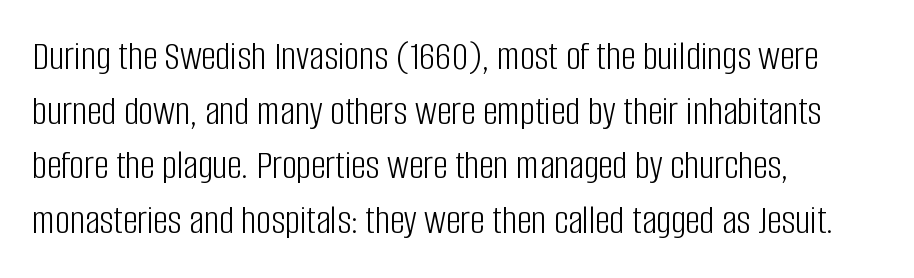
Q: Is the text bold? A: No.
Q: Is the text italic (slanted)? A: No, it is upright.
Q: Is the typeface a serif or a sans-serif typeface? A: Sans-serif.
Q: Is the text underlined? A: No.
Q: How is the paragraph aligned? A: Left-aligned.
Q: Is the spacing between letters normal or unusually wide? A: Normal.
Q: Is the spacing between lines tight, normal or loose? A: Normal.
Q: Width (condensed, normal, or wide)? A: Condensed.
Q: Stroke contrast? A: Low.
Q: x-height? A: Large.
Q: Monospaced? A: No.
